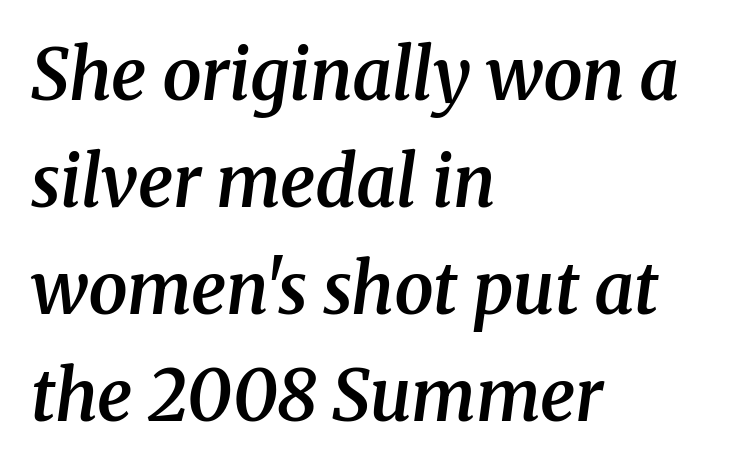
The image shows 70 px semibold serif type, italic (leaning right); set left-aligned, normal line spacing (1.53x), normal letter spacing, not underlined; medium stroke contrast and a medium x-height.
